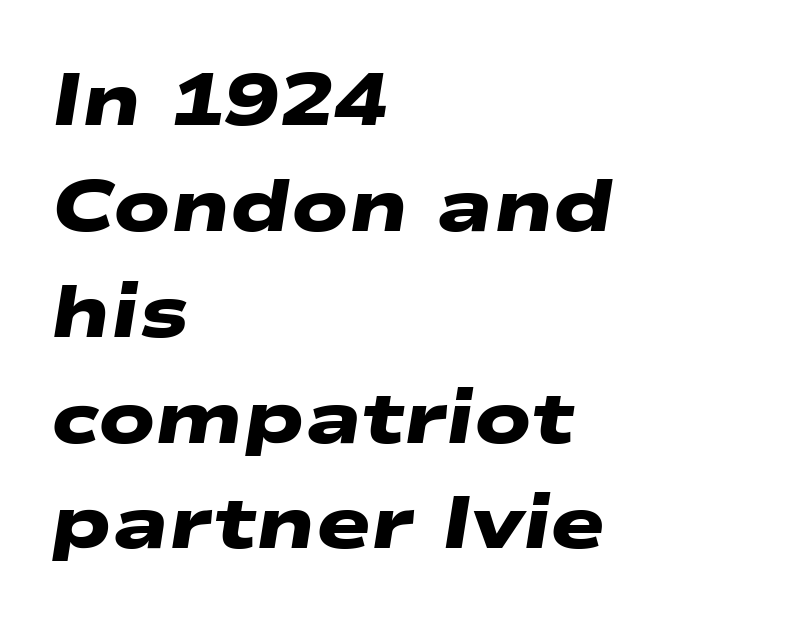
Q: Is the text bold? A: Yes.
Q: Is the typeface a serif or a sans-serif typeface? A: Sans-serif.
Q: Is the text underlined? A: No.
Q: How is the paragraph aligned? A: Left-aligned.
Q: Is the spacing between letters normal or unusually wide? A: Normal.
Q: Is the spacing between lines tight, normal or loose? A: Normal.
Q: Width (condensed, normal, or wide)? A: Wide.
Q: Stroke contrast? A: Low.
Q: x-height? A: Medium.
Q: Monospaced? A: No.
